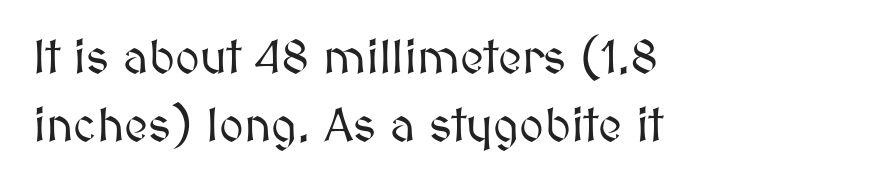
Q: Is the text italic (slanted)? A: No, it is upright.
Q: Is the text underlined? A: No.
Q: How is the paragraph aligned? A: Left-aligned.
Q: Is the spacing between letters normal or unusually wide? A: Normal.
Q: Is the spacing between lines tight, normal or loose? A: Normal.
Q: Width (condensed, normal, or wide)? A: Normal.
Q: Stroke contrast? A: Medium.
Q: x-height? A: Medium.
Q: Monospaced? A: No.
